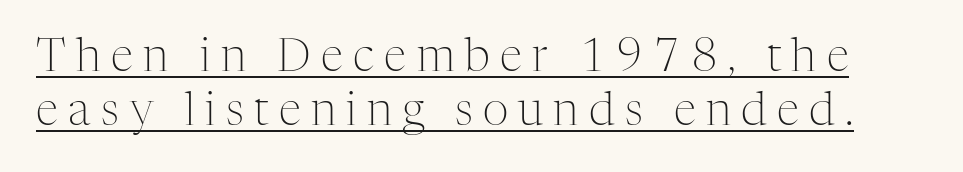
{"serif": "yes", "italic": "no", "bold": "no", "weight": "light", "width": "normal", "stroke_contrast": "medium", "x_height": "medium", "monospaced": "no", "underline": "yes", "line_spacing_ratio": 1.2, "letter_spacing": "wide", "letter_spacing_em": 0.23, "glyph_px": 45}
